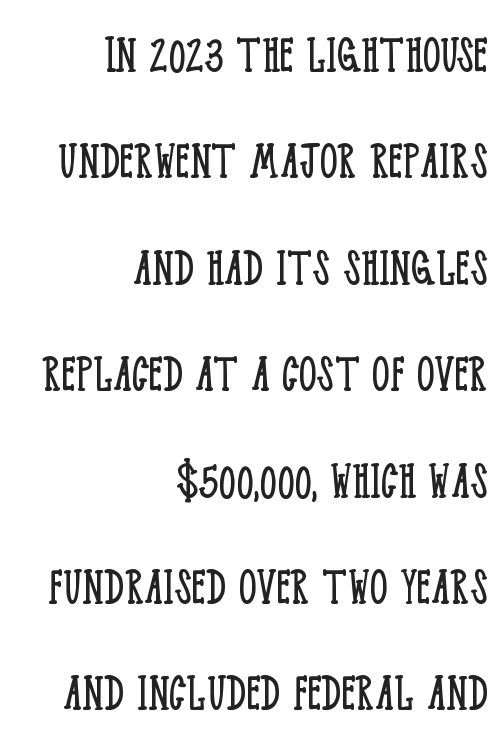
Q: Is the text bold? A: No.
Q: Is the text italic (slanted)? A: No, it is upright.
Q: Is the typeface a serif or a sans-serif typeface? A: Serif.
Q: Is the text underlined? A: No.
Q: How is the paragraph aligned? A: Right-aligned.
Q: Is the spacing between letters normal or unusually wide? A: Normal.
Q: Is the spacing between lines tight, normal or loose? A: Loose.
Q: Width (condensed, normal, or wide)? A: Condensed.
Q: Stroke contrast? A: Low.
Q: x-height? A: Large.
Q: Monospaced? A: No.
